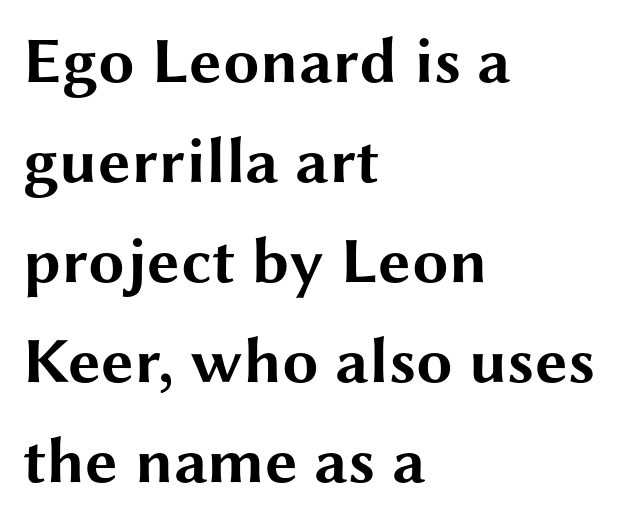
{"serif": "no", "italic": "no", "bold": "yes", "weight": "bold", "width": "wide", "stroke_contrast": "medium", "x_height": "medium", "monospaced": "no", "underline": "no", "align": "left", "line_spacing": "normal", "line_spacing_ratio": 1.54, "letter_spacing": "normal", "letter_spacing_em": 0.0, "glyph_px": 65}
